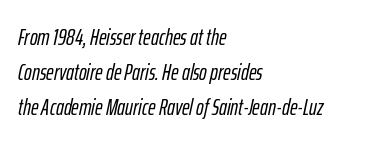
The image shows 23 px text type, italic (leaning right); set left-aligned, normal line spacing (1.53x), normal letter spacing, not underlined.
